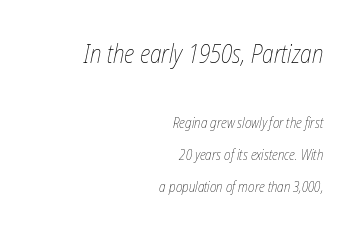
The setting favours the right margin, as signatures and pull-quotes sometimes do. Between one letter and the next there's only the usual sliver of space. This sample uses an oblique cut, with every glyph tilted off the vertical. Heft: none added — not bold. The rendering uses a large line-height, opening up the rows. This rendering features lettering with no underline.
